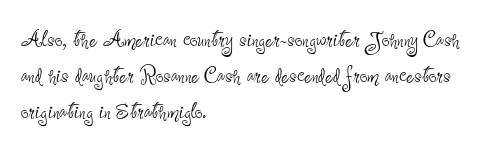
The strokes carry an ordinary text weight at most. Teacher's note: observe the even left margin — that is flush-left alignment. The lines sit at an ordinary, default distance from one another. Does extra space separate the letters? No, they use regular spacing. The specimen omits any rule beneath the text block's lines.
